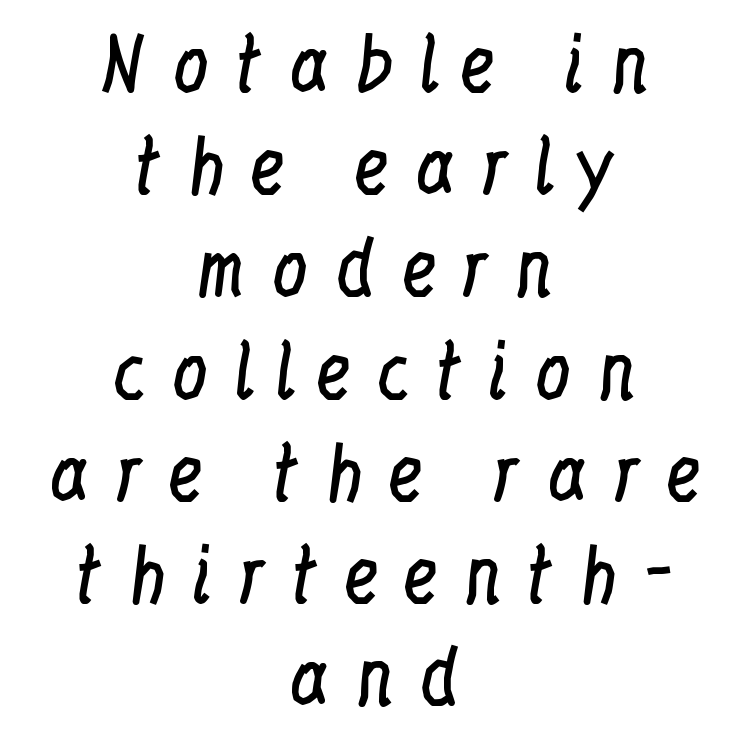
{"serif": "yes", "bold": "no", "weight": "regular", "width": "condensed", "stroke_contrast": "low", "x_height": "medium", "monospaced": "no", "underline": "no", "align": "center", "line_spacing": "normal", "line_spacing_ratio": 1.4, "letter_spacing": "wide", "letter_spacing_em": 0.33, "glyph_px": 73}
